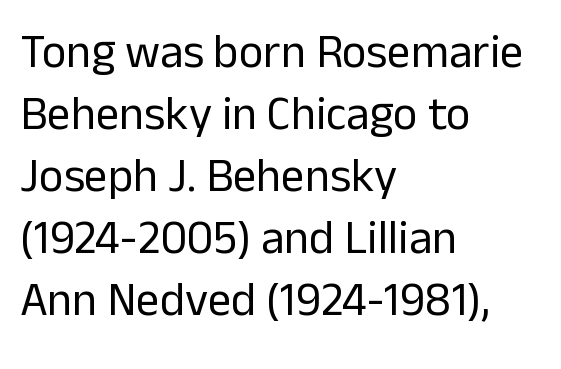
{"serif": "no", "italic": "no", "bold": "no", "weight": "regular", "width": "normal", "stroke_contrast": "low", "x_height": "medium", "monospaced": "no", "underline": "no", "align": "left", "line_spacing": "normal", "line_spacing_ratio": 1.32, "letter_spacing": "normal", "letter_spacing_em": 0.0, "glyph_px": 47}
